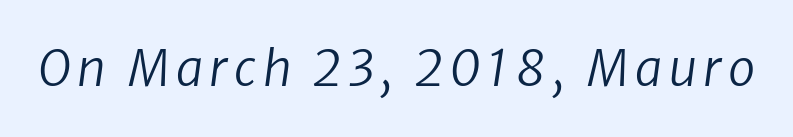
{"italic": "yes", "lean": "right", "slant_degrees": 8, "bold": "no", "weight": "regular", "width": "normal", "stroke_contrast": "low", "x_height": "medium", "monospaced": "no", "underline": "no", "glyph_px": 49}
